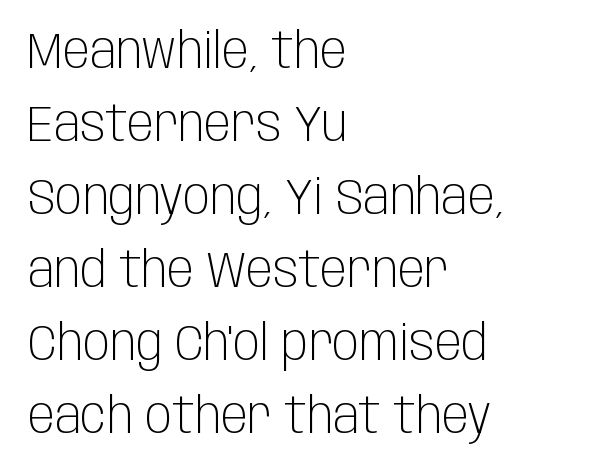
{"serif": "no", "italic": "no", "bold": "no", "weight": "light", "width": "condensed", "stroke_contrast": "low", "x_height": "large", "monospaced": "no", "underline": "no", "align": "left", "line_spacing": "normal", "line_spacing_ratio": 1.46, "letter_spacing": "normal", "letter_spacing_em": 0.0, "glyph_px": 50}
